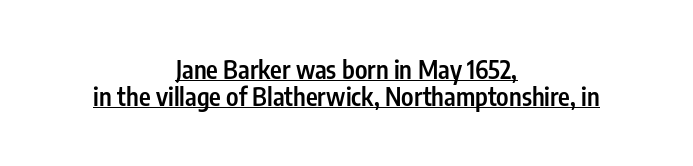
The image shows 25 px text type, upright; set centered, tight line spacing (1.09x), normal letter spacing, underlined.
